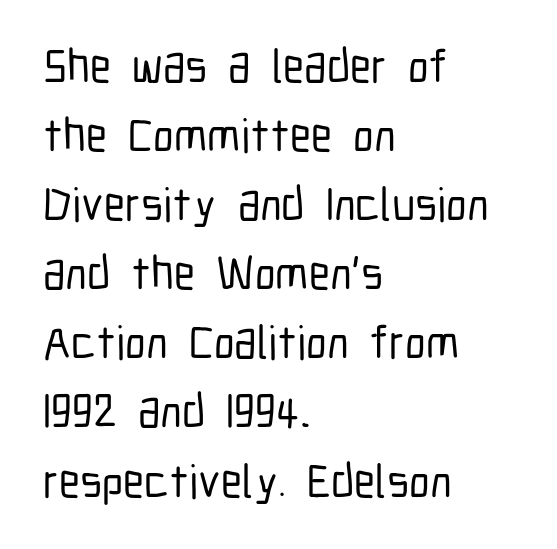
{"serif": "no", "italic": "no", "width": "condensed", "stroke_contrast": "low", "x_height": "medium", "monospaced": "no", "underline": "no", "align": "left", "line_spacing": "normal", "line_spacing_ratio": 1.47, "letter_spacing": "normal", "letter_spacing_em": 0.0, "glyph_px": 47}
